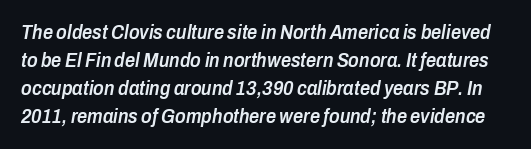
{"italic": "yes", "lean": "right", "slant_degrees": 10, "bold": "semi", "underline": "no", "line_spacing": "normal", "line_spacing_ratio": 1.4, "letter_spacing": "normal", "letter_spacing_em": 0.0, "glyph_px": 20}
